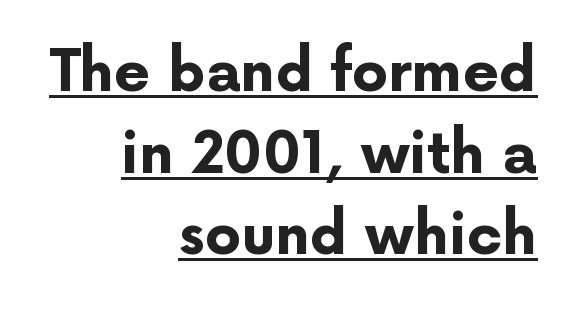
Inter-character spacing is left at the font's built-in metrics. The rendering uses a bold face; every stroke is thick and dark. The font family rendered here belongs to the sans-serif group. Looks like someone drew a line under every word here. Line ends are locked; line starts wander.
